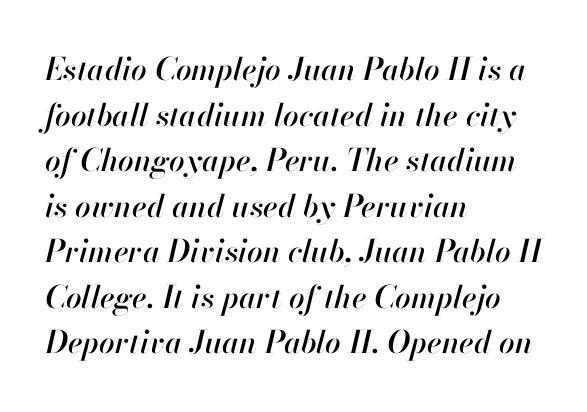
Q: Is the text italic (slanted)? A: Yes, it leans right by about 13 degrees.
Q: Is the text underlined? A: No.
Q: How is the paragraph aligned? A: Left-aligned.
Q: Is the spacing between letters normal or unusually wide? A: Normal.
Q: Is the spacing between lines tight, normal or loose? A: Normal.
Q: Width (condensed, normal, or wide)? A: Normal.
Q: Stroke contrast? A: High.
Q: x-height? A: Small.
Q: Monospaced? A: No.
